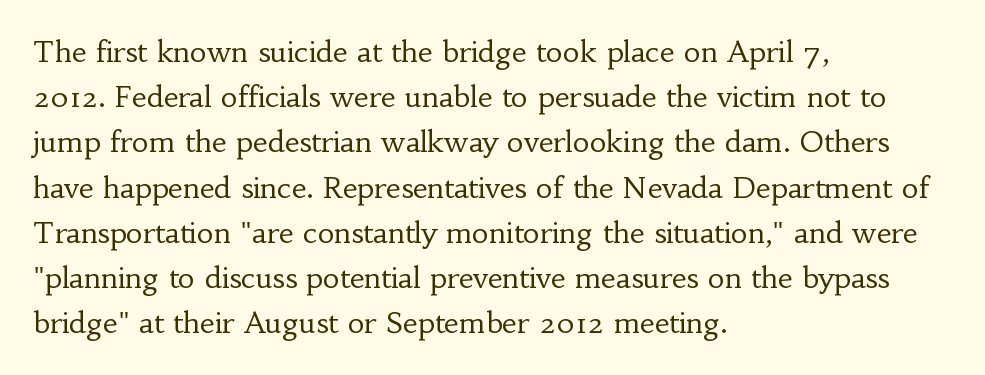
Q: Is the text bold? A: No.
Q: Is the text italic (slanted)? A: No, it is upright.
Q: Is the typeface a serif or a sans-serif typeface? A: Serif.
Q: Is the text underlined? A: No.
Q: How is the paragraph aligned? A: Left-aligned.
Q: Is the spacing between letters normal or unusually wide? A: Normal.
Q: Is the spacing between lines tight, normal or loose? A: Normal.
Q: Width (condensed, normal, or wide)? A: Normal.
Q: Stroke contrast? A: Low.
Q: x-height? A: Small.
Q: Monospaced? A: No.
